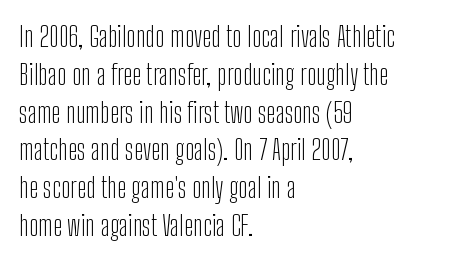
{"serif": "no", "italic": "no", "bold": "no", "weight": "light", "width": "condensed", "stroke_contrast": "low", "x_height": "medium", "monospaced": "no", "underline": "no", "align": "left", "line_spacing": "normal", "line_spacing_ratio": 1.35, "letter_spacing": "normal", "letter_spacing_em": 0.0, "glyph_px": 28}
